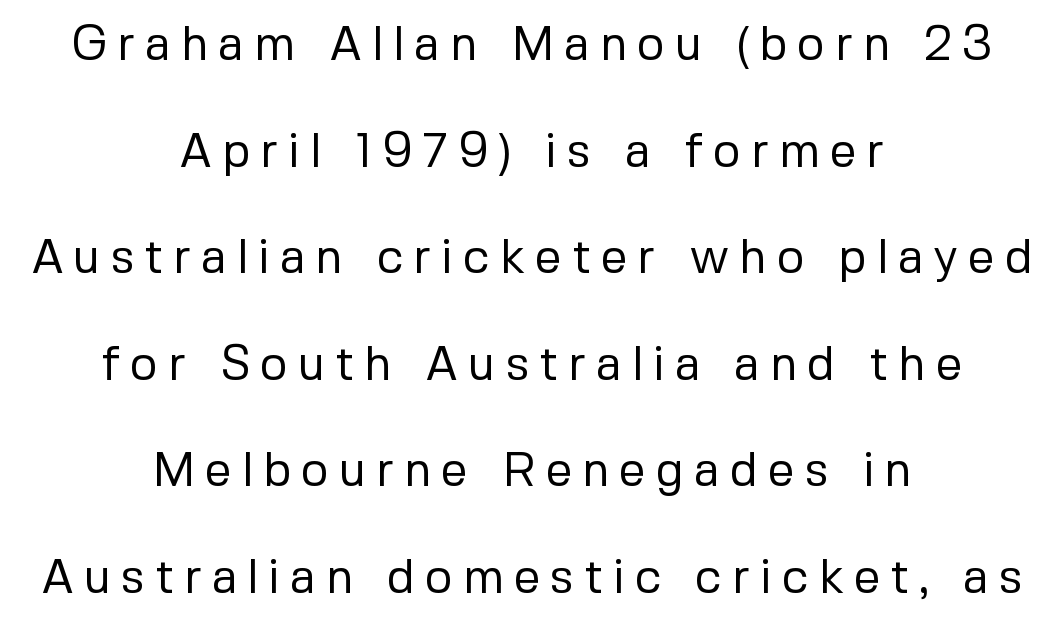
Q: Is the text bold? A: No.
Q: Is the text italic (slanted)? A: No, it is upright.
Q: Is the typeface a serif or a sans-serif typeface? A: Sans-serif.
Q: Is the text underlined? A: No.
Q: How is the paragraph aligned? A: Centered.
Q: Is the spacing between letters normal or unusually wide? A: Unusually wide.
Q: Is the spacing between lines tight, normal or loose? A: Loose.
Q: Width (condensed, normal, or wide)? A: Normal.
Q: Stroke contrast? A: Low.
Q: x-height? A: Medium.
Q: Monospaced? A: No.
